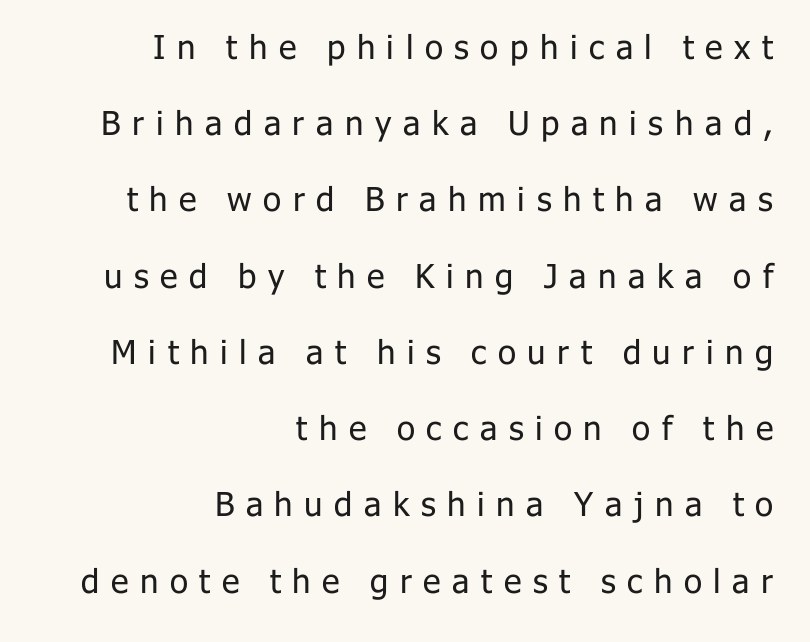
Honestly, the letter spacing is so wide it's the main thing you notice. These lines were composed using upright roman letters. Ink coverage per letter is moderate at most. The foot of each line stays bare and open. The ragged edge is on the left, which tells us the setting is flush right. Regarding serifs, this sample does without them.
